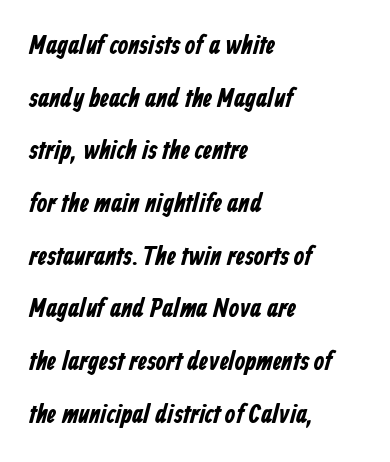
Here the glyphs are tracked normally, forming tight word shapes. The specimen omits any rule beneath the text block's lines. This sample is left-justified, so line endings fall wherever the words run out. The rendering uses a large line-height, opening up the rows.
